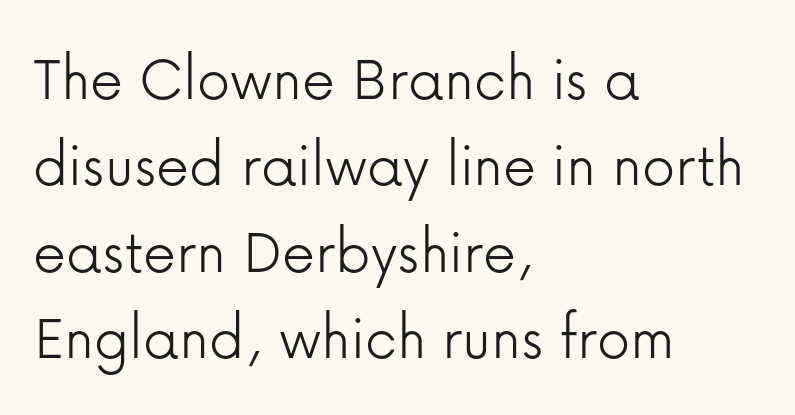
You can tell it's not italic because the verticals are truly vertical. A light-to-regular cut is what we see here. This rendering employs a face without finishing strokes, i.e., a sans-serif. The rendering anchors every line to the left-hand side.
